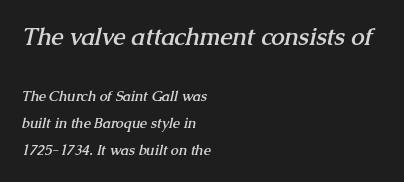
Q: Is the text bold? A: Yes.
Q: Is the text underlined? A: No.
Q: How is the paragraph aligned? A: Left-aligned.
Q: Is the spacing between letters normal or unusually wide? A: Normal.
Q: Is the spacing between lines tight, normal or loose? A: Loose.
Q: Which block of text is set in a larger size, the first (top) or the second (bottom)? A: The first (top) one.
